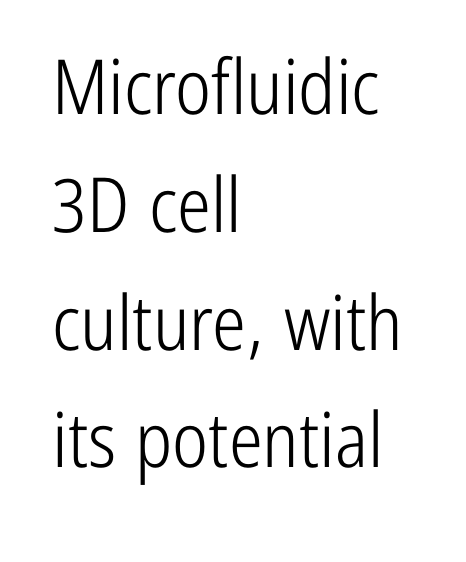
Q: Is the text bold? A: No.
Q: Is the text italic (slanted)? A: No, it is upright.
Q: Is the typeface a serif or a sans-serif typeface? A: Sans-serif.
Q: Is the text underlined? A: No.
Q: How is the paragraph aligned? A: Left-aligned.
Q: Is the spacing between letters normal or unusually wide? A: Normal.
Q: Is the spacing between lines tight, normal or loose? A: Normal.
Q: Width (condensed, normal, or wide)? A: Condensed.
Q: Stroke contrast? A: Low.
Q: x-height? A: Medium.
Q: Monospaced? A: No.
